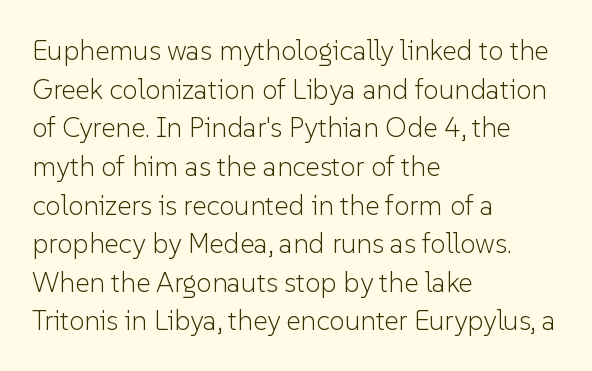
Normally led — the rows are evenly, conventionally spaced. The rendering uses natural spacing where letterforms have individual widths. The cut favours lightness, reaching ordinary text weight at its darkest. The font family rendered here belongs to the sans-serif group.
